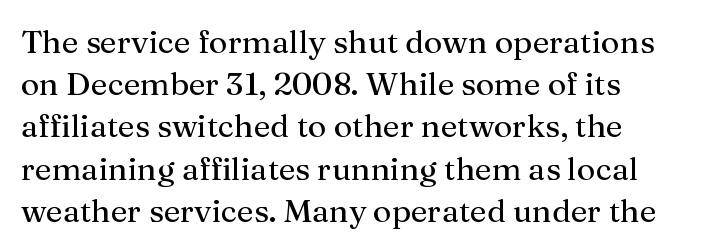
Heft: none added — not bold. Character widths vary here, with narrow letters taking less room than wide ones. The letters stand straight up with perfectly vertical stems. Has an underline been added? It has not.
